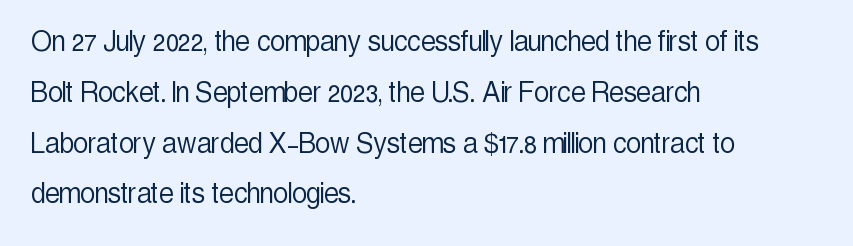
The passage is arranged the way most books set body copy — flush left. Nope, no serifs anywhere on these letters. The type is set solid horizontally, with unmodified tracking. The rows are spaced the way most documents space them.
